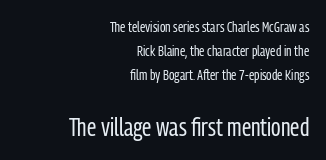
Q: Is the text bold? A: No.
Q: Is the text italic (slanted)? A: No, it is upright.
Q: Is the text underlined? A: No.
Q: How is the paragraph aligned? A: Right-aligned.
Q: Is the spacing between letters normal or unusually wide? A: Normal.
Q: Is the spacing between lines tight, normal or loose? A: Normal.
Q: Which block of text is set in a larger size, the first (top) or the second (bottom)? A: The second (bottom) one.
